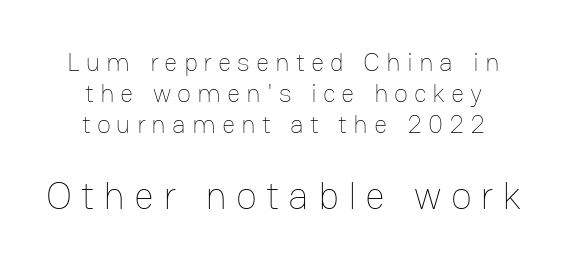
Between one letter and the next there's a generous, obvious gap. Nobody drew a line under any word here. Short and long lines alike share a common midpoint. The following chunk of copy outweighs the initial chunk in type size. The rendering uses natural spacing where letterforms have individual widths. Rendered with straight, roman letterforms.
